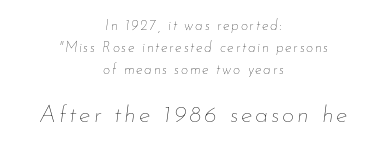
The image shows 24 px text type, italic (leaning right); set centered, normal line spacing (1.56x), not underlined; the second (bottom) block is 1.71x larger.
